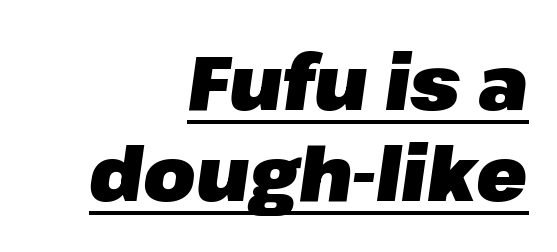
The image shows 75 px heavy type, italic (leaning right); set right-aligned, line spacing 1.21x, normal letter spacing, underlined; low stroke contrast and a medium x-height.
